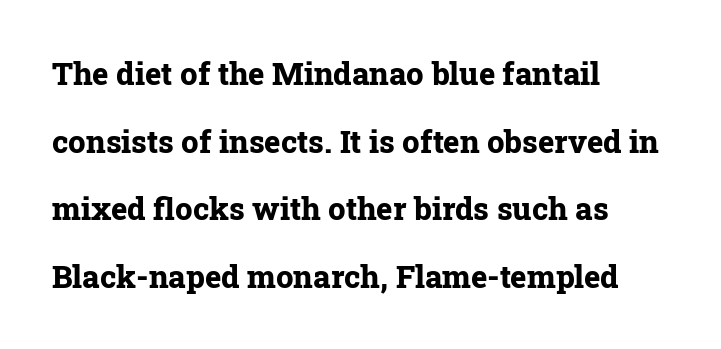
I'd call this a serif setting — the letters wear small feet. Just letters on the line, the space beneath them empty. Ordinary non-slanted type is in use. A typesetter would call this proportional, since set widths differ per character.
